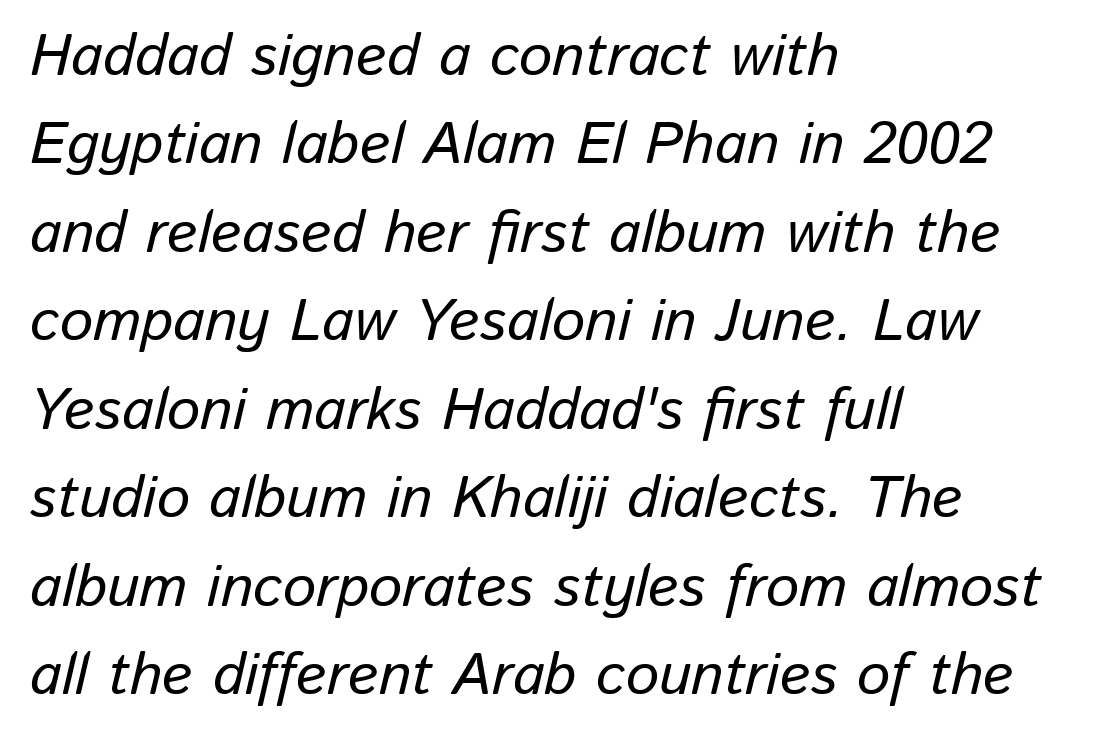
The image shows 59 px text type, italic (leaning right); set left-aligned, normal line spacing (1.5x), normal letter spacing, not underlined; low stroke contrast and a medium x-height.
